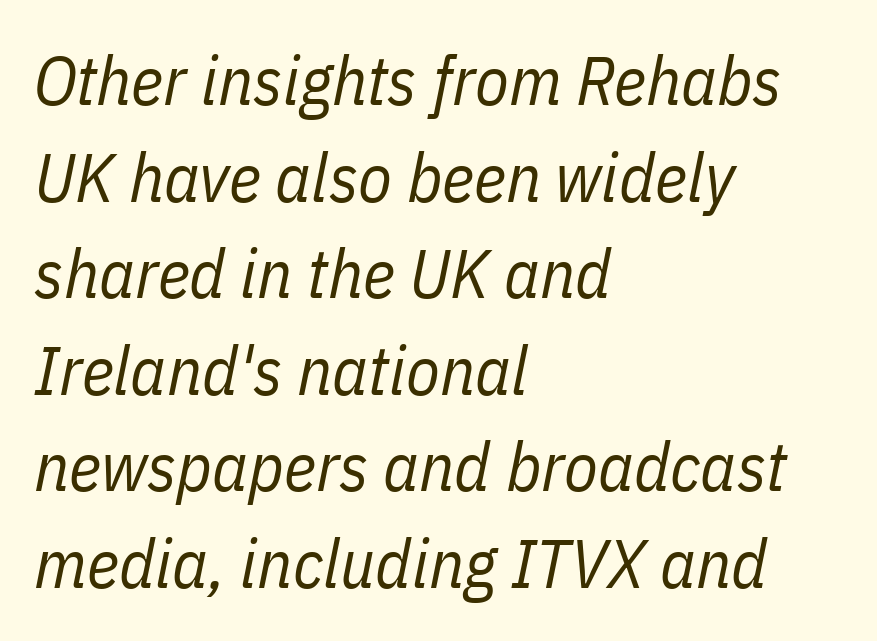
{"italic": "yes", "lean": "right", "slant_degrees": 11, "bold": "no", "weight": "regular", "width": "condensed", "stroke_contrast": "low", "x_height": "medium", "monospaced": "no", "underline": "no", "align": "left", "line_spacing": "normal", "line_spacing_ratio": 1.4, "letter_spacing": "normal", "letter_spacing_em": 0.0, "glyph_px": 69}
